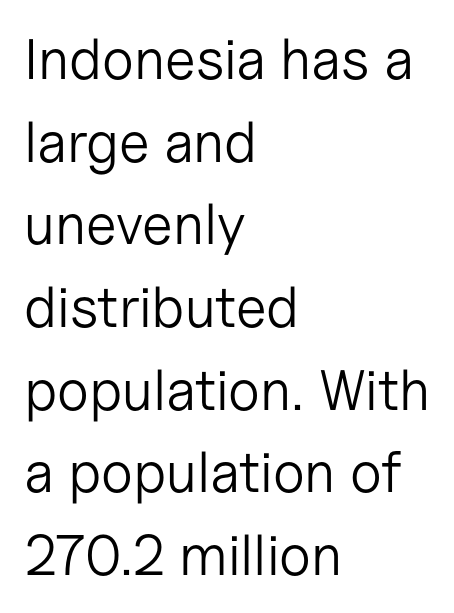
What stands out about the letter spacing? Nothing — it is the standard amount. The type family on display is of the sans-serif kind. Stems here are at most as thick as an everyday book face. In CSS terms this would be text-align: left. A typesetter would call this proportional, since set widths differ per character.
